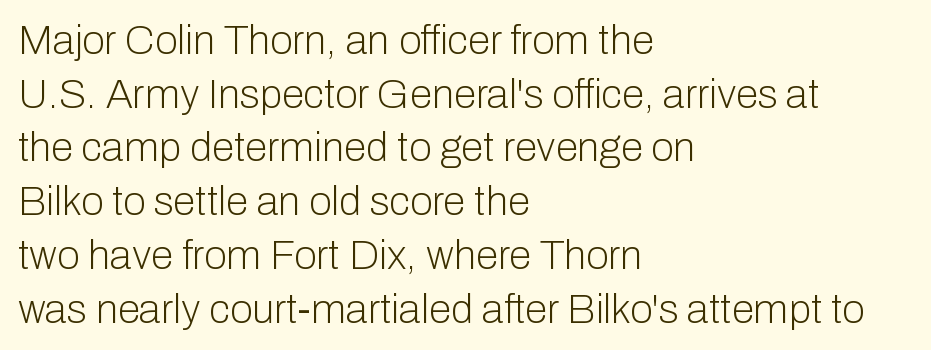
Q: Is the text bold? A: No.
Q: Is the text italic (slanted)? A: No, it is upright.
Q: Is the typeface a serif or a sans-serif typeface? A: Sans-serif.
Q: Is the text underlined? A: No.
Q: How is the paragraph aligned? A: Left-aligned.
Q: Is the spacing between letters normal or unusually wide? A: Normal.
Q: Is the spacing between lines tight, normal or loose? A: Normal.
Q: Width (condensed, normal, or wide)? A: Normal.
Q: Stroke contrast? A: Low.
Q: x-height? A: Medium.
Q: Monospaced? A: No.
